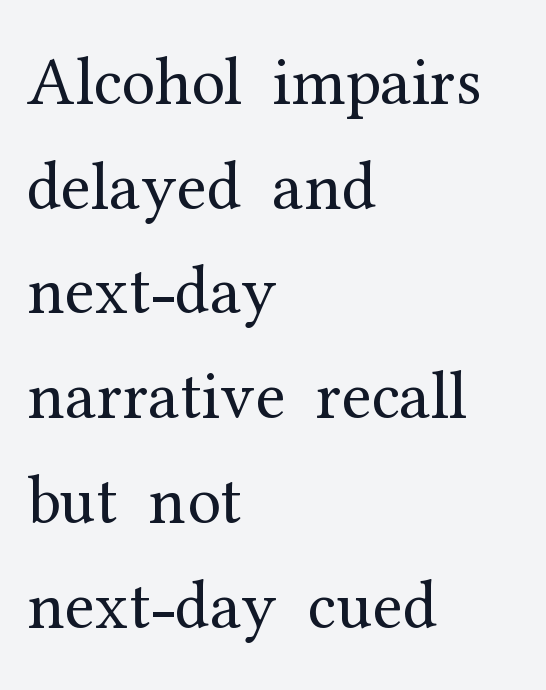
The image shows 68 px regular-weight serif type, upright; set left-aligned, normal line spacing (1.54x), normal letter spacing, not underlined; medium stroke contrast and a medium x-height.
